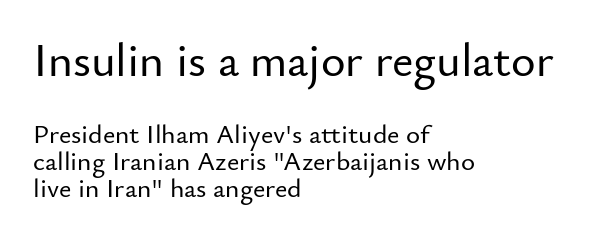
The image shows 47 px sans-serif type, upright; set left-aligned, tight line spacing (1.0x), normal letter spacing, not underlined; the first (top) block is 1.74x larger; low stroke contrast and a small x-height.
